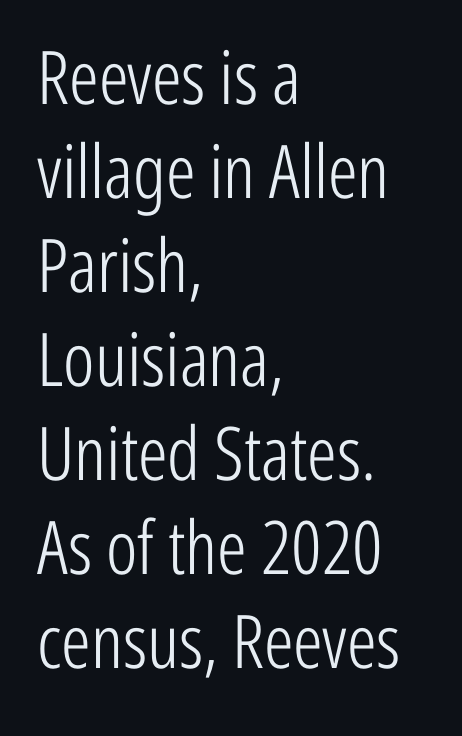
{"serif": "no", "italic": "no", "bold": "no", "weight": "light", "width": "condensed", "stroke_contrast": "low", "x_height": "medium", "monospaced": "no", "underline": "no", "align": "left", "line_spacing": "normal", "line_spacing_ratio": 1.27, "letter_spacing": "normal", "letter_spacing_em": 0.0, "glyph_px": 74}
